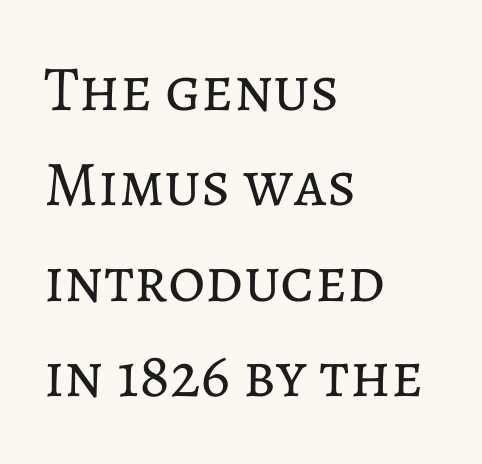
The characters are drawn with everyday or finer stroke widths. The lines in this sample share a left origin and differ only in where they stop. The space between consecutive lines is moderate. Ordinary non-slanted type is in use.
